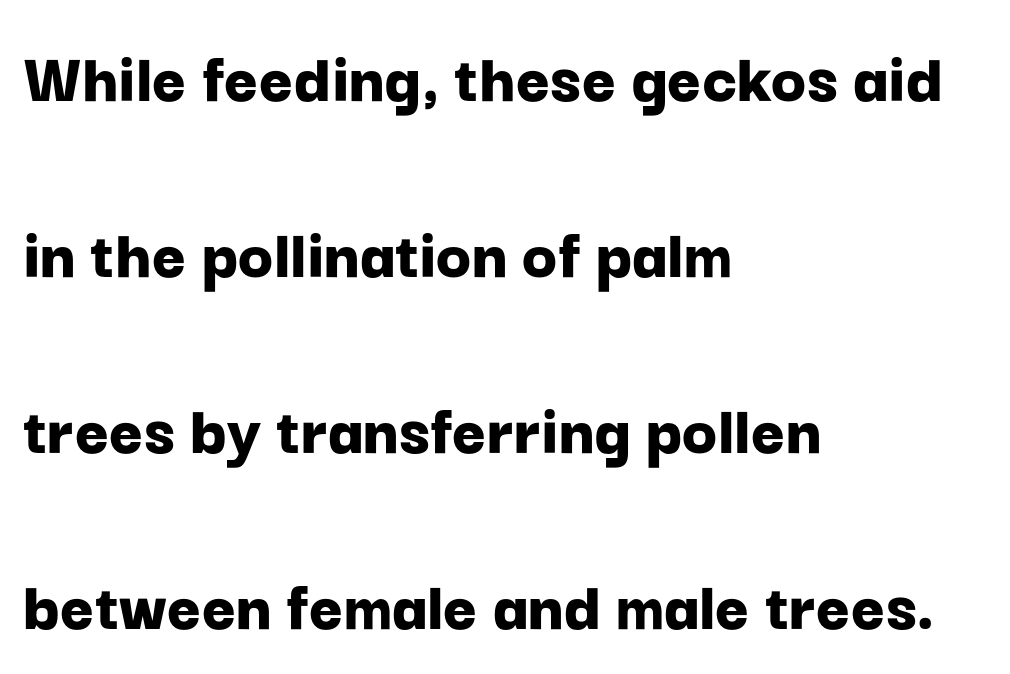
These lines stand farther apart than default settings would place them. The specimen omits any rule beneath the text block's lines. This rendering employs a face without finishing strokes, i.e., a sans-serif. This sample has the flowing, uneven cadence of proportional lettering. Weight: bold.
